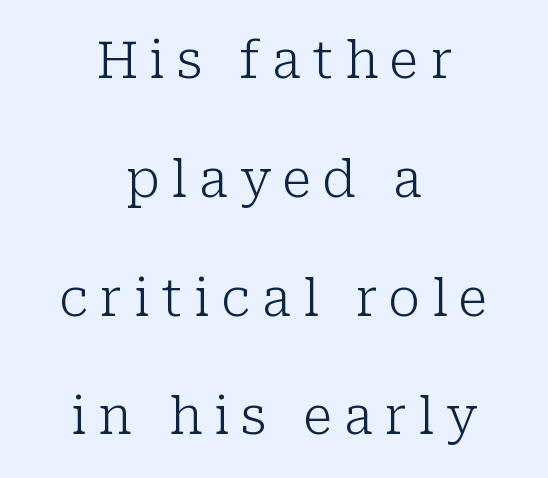
The strokes carry an ordinary text weight at most. A great deal of white space separates one row of letters from the next. Nobody drew a line under any word here. Posture: straight, roman, zero tilt.
